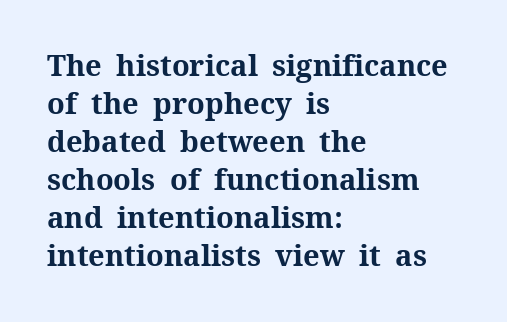
{"serif": "yes", "italic": "no", "bold": "yes", "weight": "bold", "width": "normal", "stroke_contrast": "medium", "x_height": "medium", "monospaced": "no", "underline": "no", "align": "left", "line_spacing": "normal", "line_spacing_ratio": 1.31, "letter_spacing": "normal", "letter_spacing_em": 0.0, "glyph_px": 29}
